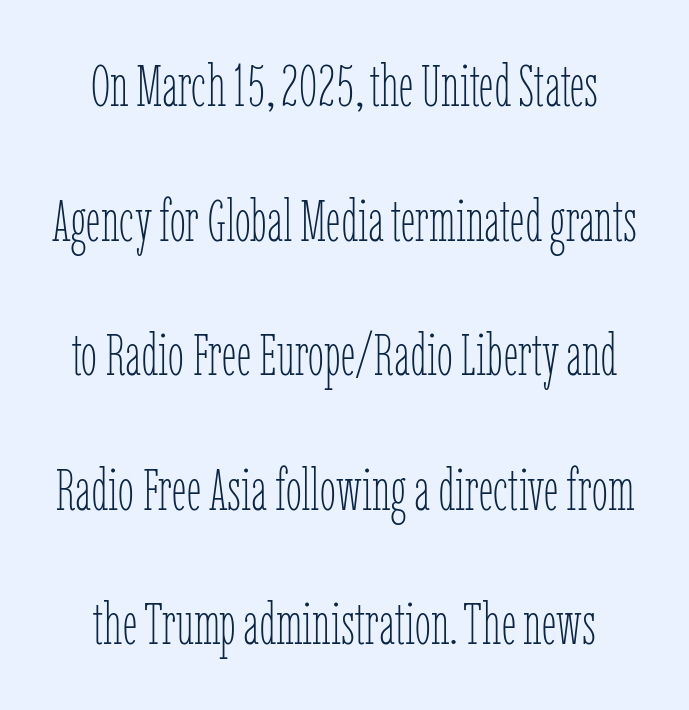
Q: Is the text bold? A: No.
Q: Is the text italic (slanted)? A: No, it is upright.
Q: Is the text underlined? A: No.
Q: Is the spacing between letters normal or unusually wide? A: Normal.
Q: Is the spacing between lines tight, normal or loose? A: Loose.
Q: Width (condensed, normal, or wide)? A: Condensed.
Q: Stroke contrast? A: Low.
Q: x-height? A: Medium.
Q: Monospaced? A: No.
